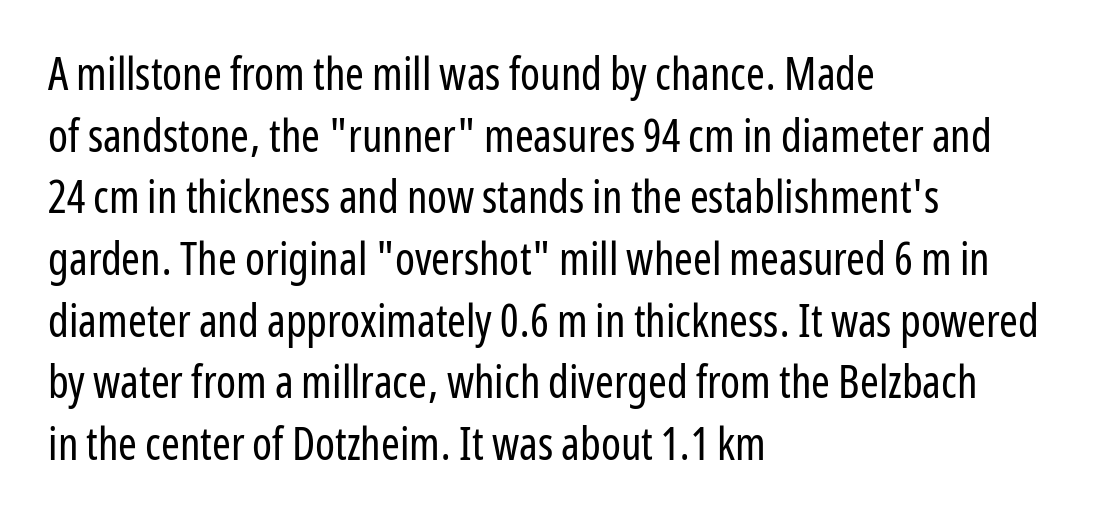
Q: Is the text bold? A: No.
Q: Is the text italic (slanted)? A: No, it is upright.
Q: Is the typeface a serif or a sans-serif typeface? A: Sans-serif.
Q: Is the text underlined? A: No.
Q: How is the paragraph aligned? A: Left-aligned.
Q: Is the spacing between letters normal or unusually wide? A: Normal.
Q: Is the spacing between lines tight, normal or loose? A: Normal.
Q: Width (condensed, normal, or wide)? A: Condensed.
Q: Stroke contrast? A: Low.
Q: x-height? A: Medium.
Q: Monospaced? A: No.
